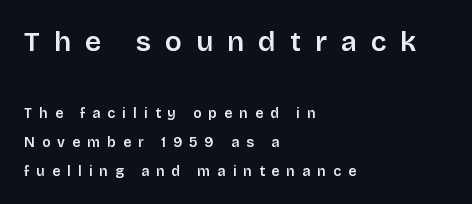
{"serif": "no", "italic": "no", "bold": "semi", "weight": "semibold", "width": "normal", "stroke_contrast": "low", "x_height": "large", "monospaced": "no", "underline": "no", "align": "left", "line_spacing": "loose", "line_spacing_ratio": 2.06, "letter_spacing": "wide", "letter_spacing_em": 0.5, "larger_block": "first", "size_ratio": 2.0, "glyph_px": 28}
